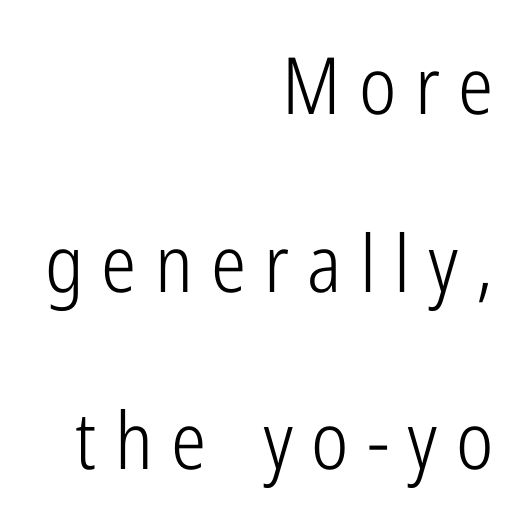
The type is letterspaced generously, with wide tracking. This sample trades compactness for vertical openness between lines. The typesetting does not lean heavy: it is not bold. Anything drawn beneath the words? Only blank space. Unlike a traditional serif, this face leaves its strokes unadorned. If you drew a ruler down the right edge, every line would touch it.
